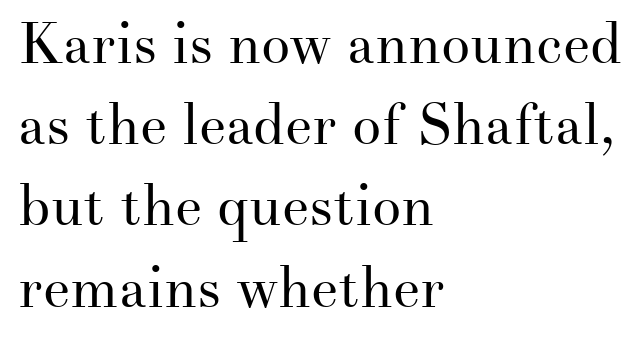
Each letter keeps its own natural width here, so spacing adapts to shape. Whoever set this chose a conventional vertical rhythm. The tracking reads as untouched default to a designer's eye. This rendering features lettering with no underline. The text block is weighted toward the left margin, trailing off unevenly rightward.
